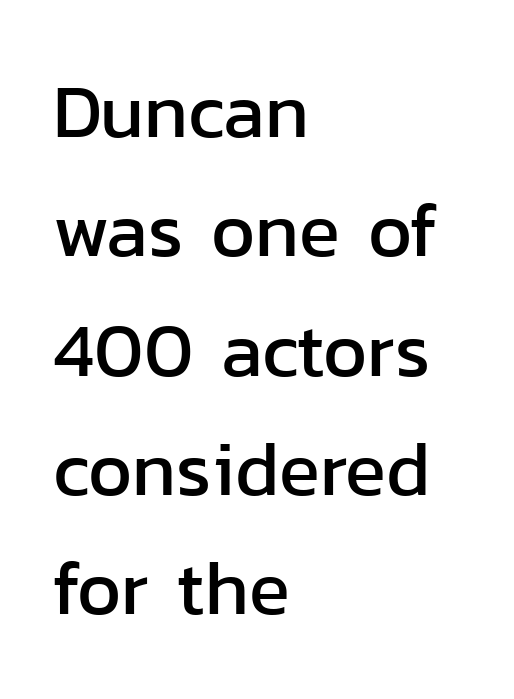
Q: Is the text italic (slanted)? A: No, it is upright.
Q: Is the typeface a serif or a sans-serif typeface? A: Sans-serif.
Q: Is the text underlined? A: No.
Q: How is the paragraph aligned? A: Left-aligned.
Q: Is the spacing between letters normal or unusually wide? A: Normal.
Q: Is the spacing between lines tight, normal or loose? A: Normal.
Q: Width (condensed, normal, or wide)? A: Normal.
Q: Stroke contrast? A: Low.
Q: x-height? A: Medium.
Q: Monospaced? A: No.
